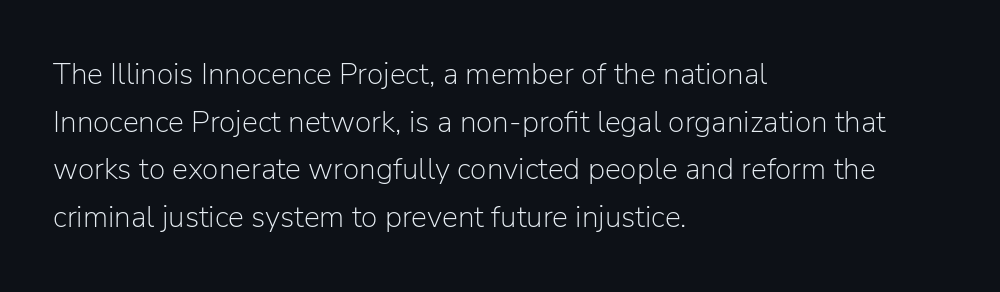
The image shows 30 px light sans-serif type, upright; set left-aligned, normal line spacing (1.59x), normal letter spacing, not underlined; low stroke contrast and a medium x-height.
